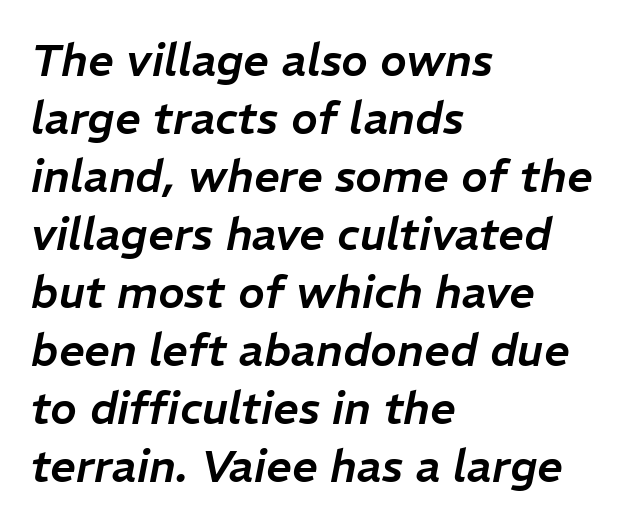
{"italic": "yes", "lean": "right", "slant_degrees": 11, "width": "normal", "stroke_contrast": "low", "x_height": "medium", "monospaced": "no", "underline": "no", "align": "left", "line_spacing": "normal", "line_spacing_ratio": 1.29, "letter_spacing": "normal", "letter_spacing_em": 0.0, "glyph_px": 45}
